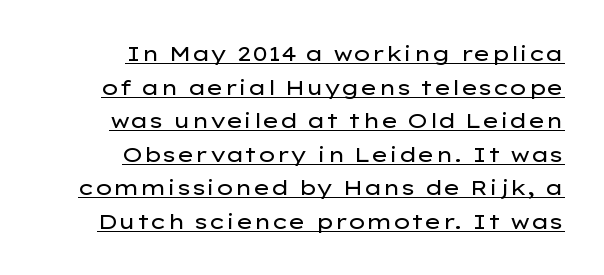
Bold? No — there's no thickening of the strokes. The block of text has a typical density, with ordinary space between rows. Short note: letters normally spaced. The setting favours the right margin, as signatures and pull-quotes sometimes do. It's the straight-up-and-down kind of type. Compared with undecorated copy, this sample adds a rule below the words.
